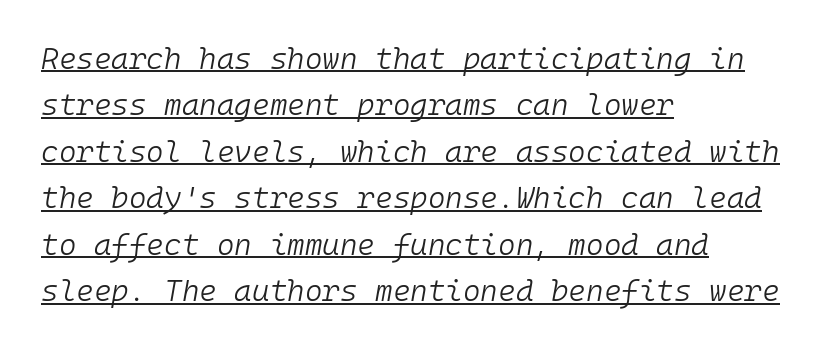
The image shows 30 px light type, italic (leaning right), monospaced; set left-aligned, normal line spacing (1.55x), normal letter spacing, underlined; low stroke contrast and a medium x-height.
